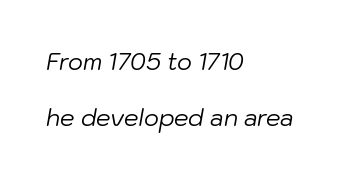
The image shows 23 px text type, italic (leaning right); set left-aligned, loose line spacing (2.43x), normal letter spacing, not underlined.
